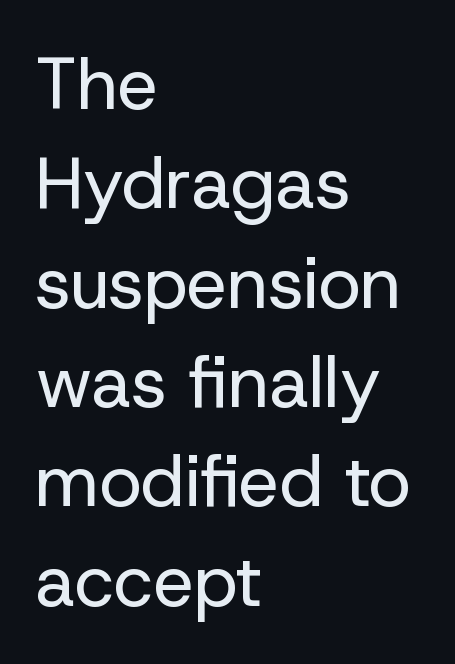
The image shows 72 px regular-weight sans-serif type, upright; set left-aligned, normal line spacing (1.38x), normal letter spacing, not underlined; low stroke contrast and a medium x-height.
